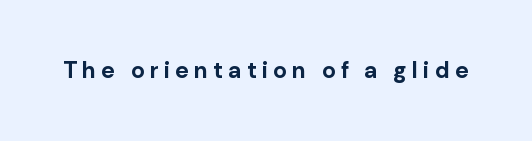
The space directly below the letters is spotless. Rendered with straight, roman letterforms. Substantial extra tracking has been applied to these lines. Bold? Absolutely — the strokes are thick and heavy.
